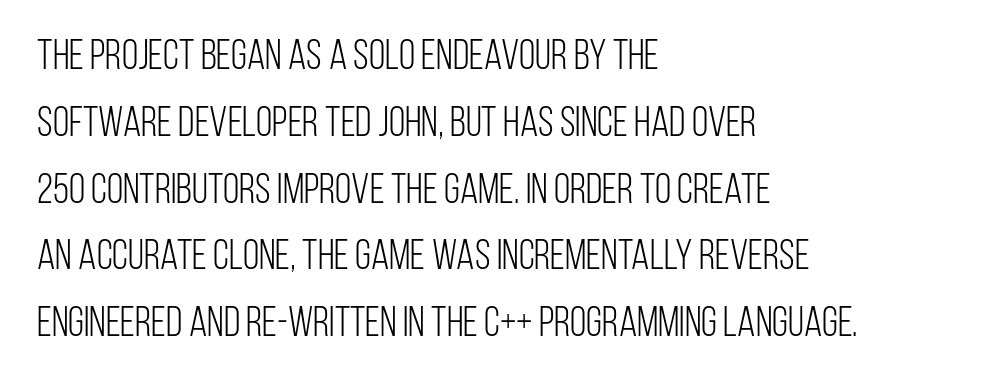
{"serif": "no", "italic": "no", "bold": "no", "weight": "light", "width": "condensed", "stroke_contrast": "low", "x_height": "large", "monospaced": "no", "underline": "no", "align": "left", "line_spacing": "normal", "line_spacing_ratio": 1.59, "letter_spacing": "normal", "letter_spacing_em": 0.0, "glyph_px": 42}
